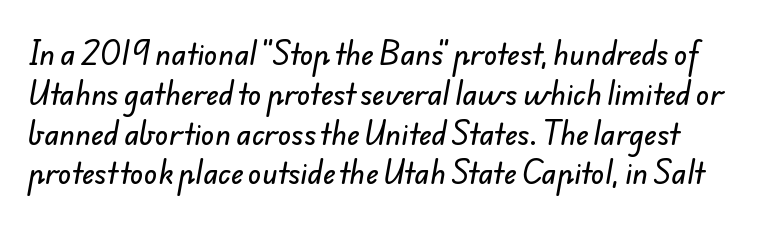
Q: Is the typeface a serif or a sans-serif typeface? A: Sans-serif.
Q: Is the text underlined? A: No.
Q: Is the spacing between letters normal or unusually wide? A: Normal.
Q: Is the spacing between lines tight, normal or loose? A: Normal.
Q: Width (condensed, normal, or wide)? A: Normal.
Q: Stroke contrast? A: Low.
Q: x-height? A: Small.
Q: Monospaced? A: No.
